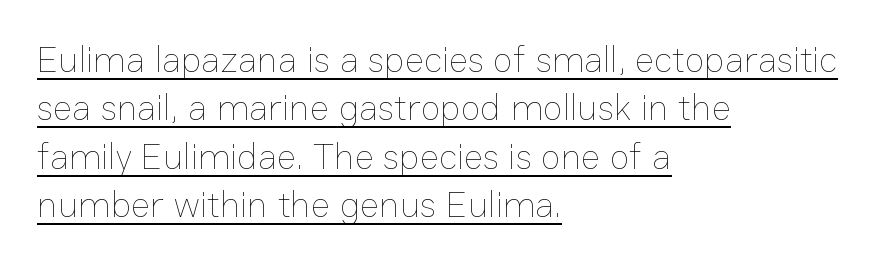
Q: Is the text bold? A: No.
Q: Is the text italic (slanted)? A: No, it is upright.
Q: Is the text underlined? A: Yes.
Q: How is the paragraph aligned? A: Left-aligned.
Q: Is the spacing between letters normal or unusually wide? A: Normal.
Q: Is the spacing between lines tight, normal or loose? A: Normal.
Q: Width (condensed, normal, or wide)? A: Normal.
Q: Stroke contrast? A: Low.
Q: x-height? A: Medium.
Q: Monospaced? A: No.
